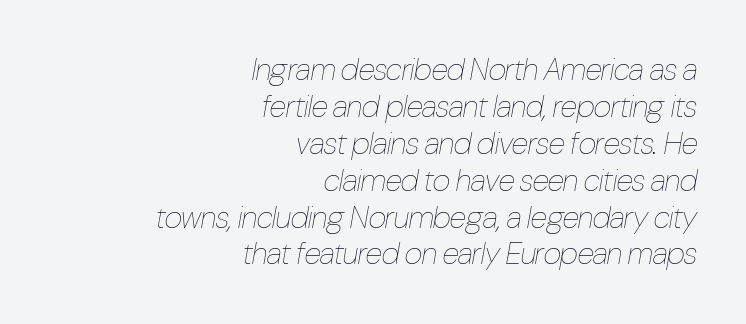
Slant detected: the letters are inclined. Stem width sits at or under what a default text font uses. These lines keep a tight, regular rhythm from letter to letter. The space beneath each line is pristine and unruled. Horizontally, the lines are justified to the trailing edge only.
